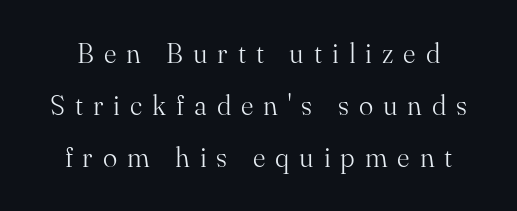
Is this a heavy cut? Hardly; it is regular or lighter. The strip under each line holds only bare page. There is plenty of visible air inserted between adjacent glyphs. Is there much room between lines? Yes — plenty of vertical air separates them. Vertical strokes here are truly vertical.
